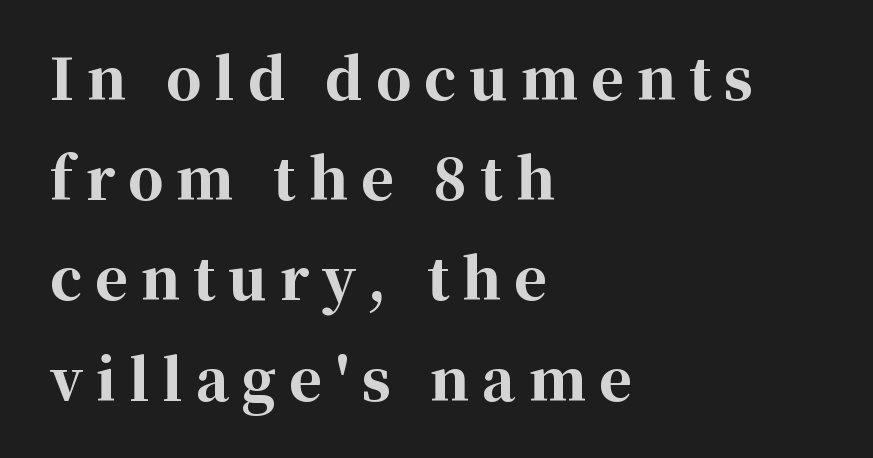
Q: Is the text bold? A: Yes.
Q: Is the text italic (slanted)? A: No, it is upright.
Q: Is the typeface a serif or a sans-serif typeface? A: Serif.
Q: Is the text underlined? A: No.
Q: How is the paragraph aligned? A: Left-aligned.
Q: Is the spacing between letters normal or unusually wide? A: Unusually wide.
Q: Width (condensed, normal, or wide)? A: Normal.
Q: Stroke contrast? A: High.
Q: x-height? A: Medium.
Q: Monospaced? A: No.
